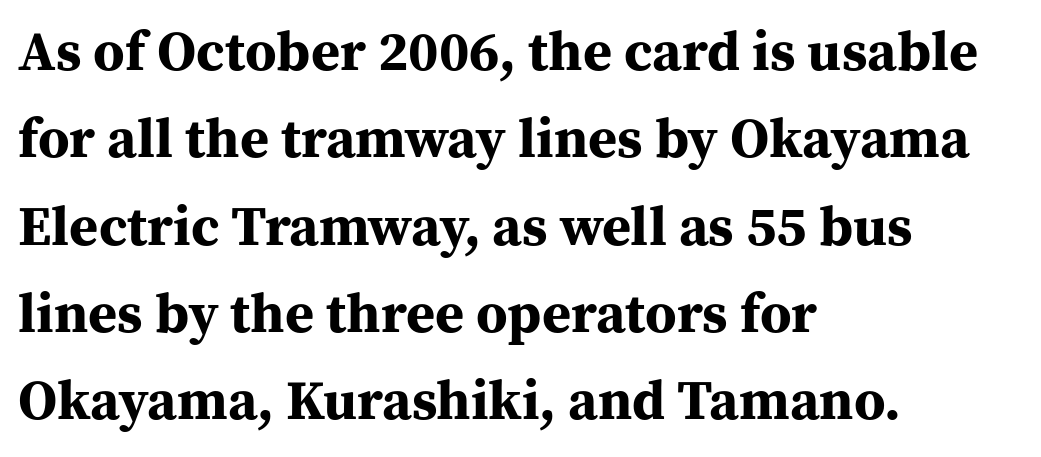
Q: Is the text bold? A: Yes.
Q: Is the text italic (slanted)? A: No, it is upright.
Q: Is the typeface a serif or a sans-serif typeface? A: Serif.
Q: Is the text underlined? A: No.
Q: How is the paragraph aligned? A: Left-aligned.
Q: Is the spacing between letters normal or unusually wide? A: Normal.
Q: Is the spacing between lines tight, normal or loose? A: Normal.
Q: Width (condensed, normal, or wide)? A: Normal.
Q: Stroke contrast? A: Medium.
Q: x-height? A: Medium.
Q: Monospaced? A: No.
